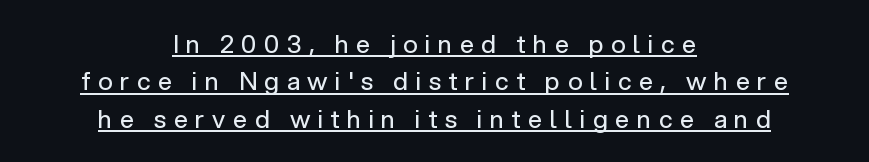
The image shows 25 px text type, upright; set centered, normal line spacing (1.5x), unusually wide letter spacing (+0.3 em), underlined.
